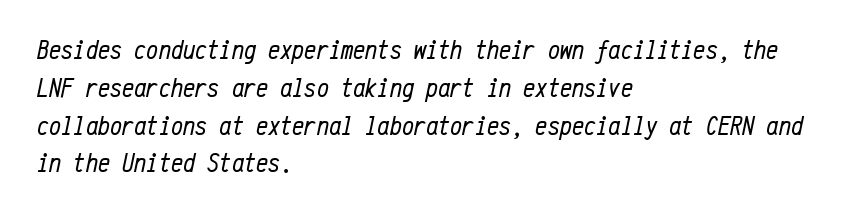
The image shows 27 px text type, italic (leaning right); set left-aligned, normal line spacing (1.4x), normal letter spacing, not underlined.
